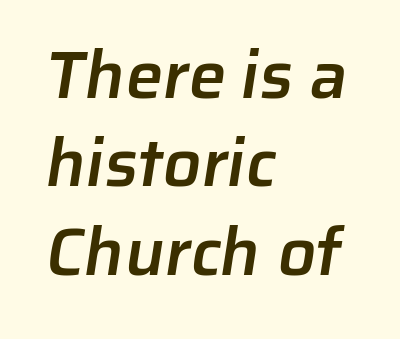
This sample has the flowing, uneven cadence of proportional lettering. Classification — sans serif. Glyph-to-glyph distance matches everyday printed text. Descenders hang freely into open space.
